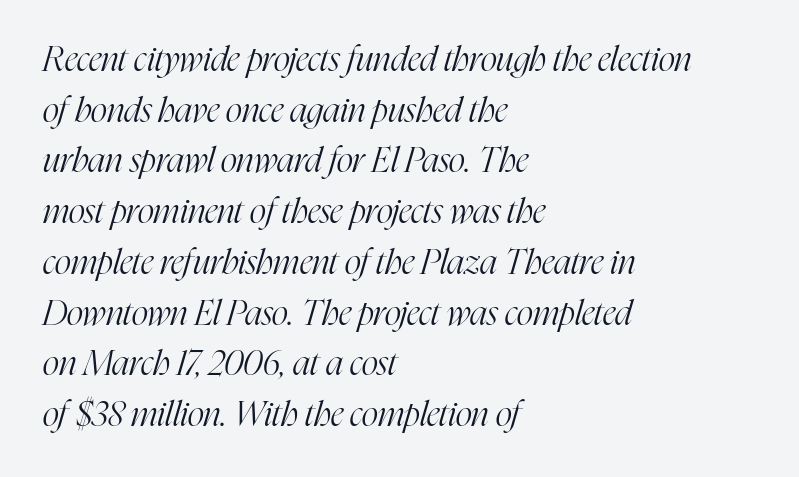
{"serif": "yes", "italic": "yes", "lean": "right", "slant_degrees": 16, "bold": "no", "weight": "light", "width": "condensed", "stroke_contrast": "high", "x_height": "medium", "monospaced": "no", "underline": "no", "align": "left", "line_spacing": "normal", "line_spacing_ratio": 1.45, "letter_spacing": "normal", "letter_spacing_em": 0.0, "glyph_px": 35}
